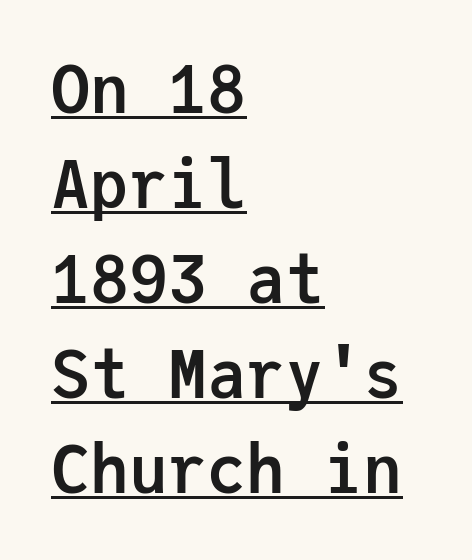
Q: Is the text bold? A: Yes.
Q: Is the text italic (slanted)? A: No, it is upright.
Q: Is the typeface a serif or a sans-serif typeface? A: Sans-serif.
Q: Is the text underlined? A: Yes.
Q: How is the paragraph aligned? A: Left-aligned.
Q: Is the spacing between letters normal or unusually wide? A: Normal.
Q: Is the spacing between lines tight, normal or loose? A: Normal.
Q: Width (condensed, normal, or wide)? A: Normal.
Q: Stroke contrast? A: Low.
Q: x-height? A: Medium.
Q: Monospaced? A: Yes.
